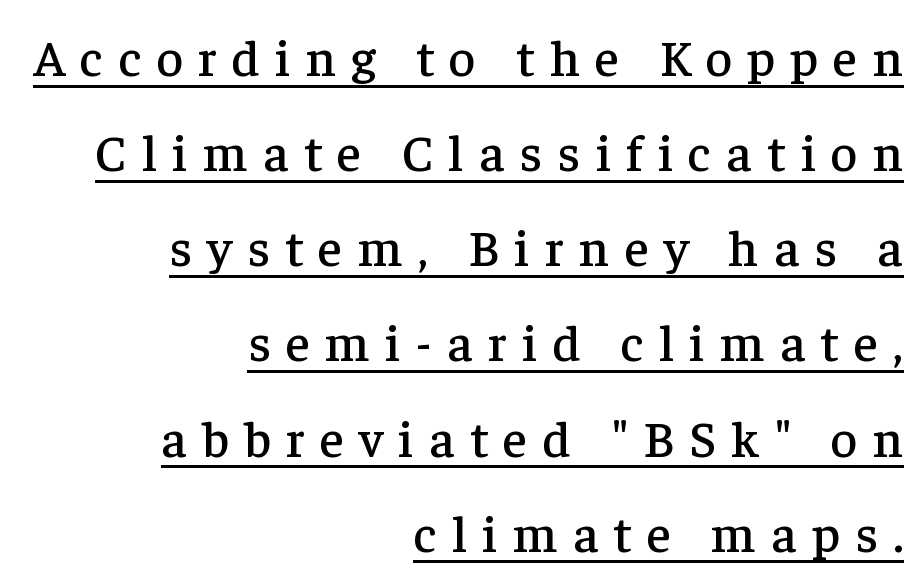
The rendering uses natural spacing where letterforms have individual widths. Rendered with straight, roman letterforms. Horizontally, the lines are justified to the trailing edge only. Examine the stroke ends and you'll spot serifs. Underlining? Definitely there. The tracking reads as deliberately expanded to a designer's eye.
